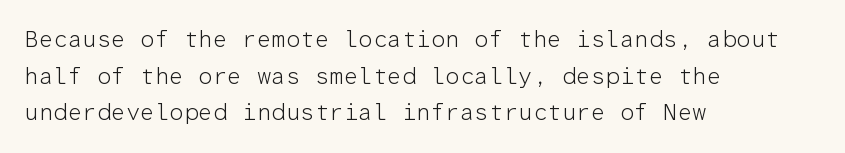
Notice how descenders clear the ascenders below comfortably — that's standard leading. Heft: none added — not bold. Posture: upright roman. The tracking reads as untouched default to a designer's eye. If you drew a ruler down the left edge, every line would touch it.
